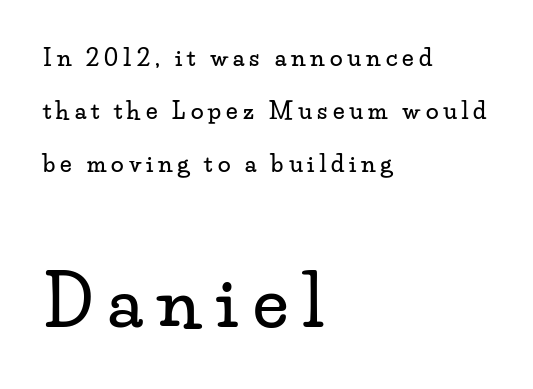
{"serif": "yes", "italic": "no", "width": "wide", "stroke_contrast": "low", "x_height": "small", "monospaced": "no", "underline": "no", "align": "left", "line_spacing": "loose", "line_spacing_ratio": 2.31, "letter_spacing": "wide", "letter_spacing_em": 0.22, "larger_block": "second", "size_ratio": 3.04, "glyph_px": 70}
